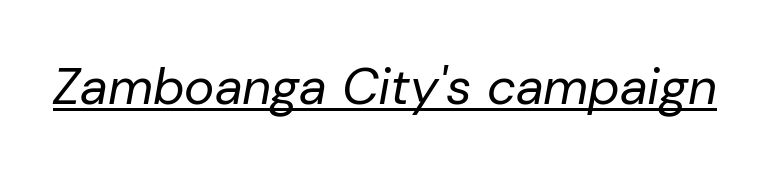
The image shows 51 px regular-weight type, italic (leaning right); set normal letter spacing, underlined; low stroke contrast and a medium x-height.
